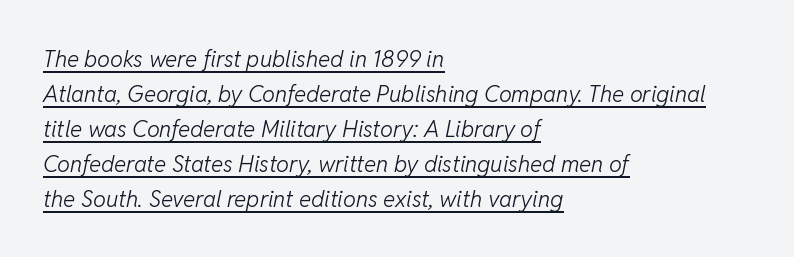
The image shows 23 px text type, italic (leaning right); set left-aligned, normal line spacing (1.52x), normal letter spacing, underlined.
